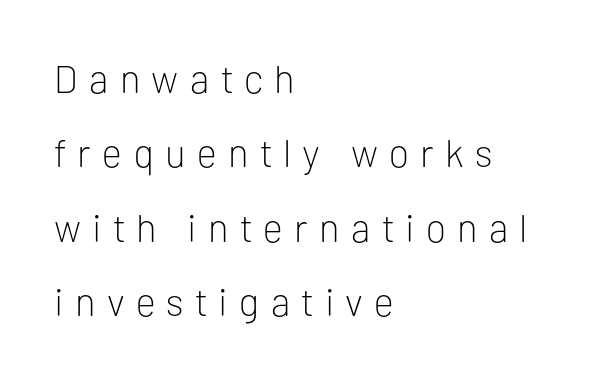
Q: Is the text bold? A: No.
Q: Is the text italic (slanted)? A: No, it is upright.
Q: Is the typeface a serif or a sans-serif typeface? A: Sans-serif.
Q: Is the text underlined? A: No.
Q: How is the paragraph aligned? A: Left-aligned.
Q: Is the spacing between letters normal or unusually wide? A: Unusually wide.
Q: Is the spacing between lines tight, normal or loose? A: Loose.
Q: Width (condensed, normal, or wide)? A: Normal.
Q: Stroke contrast? A: Low.
Q: x-height? A: Medium.
Q: Monospaced? A: No.
